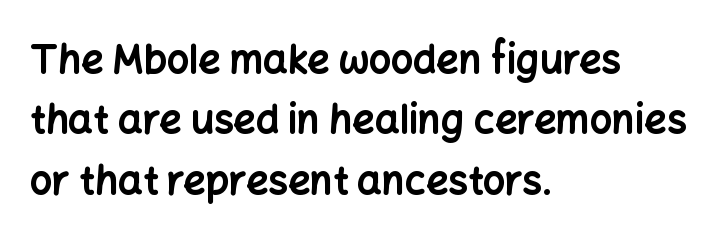
Weight check: bold — yes, fully. The passage shown is not underscored anywhere. Leading: standard. The typesetter chose a ragged-right arrangement here.
